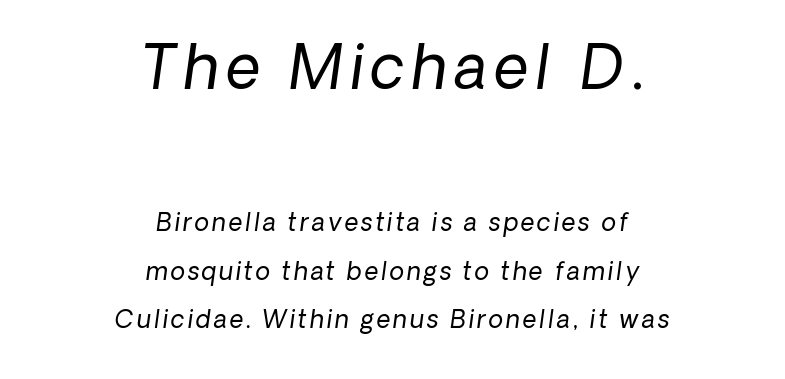
The image shows 60 px regular-weight type, italic (leaning right); set centered, loose line spacing (2.02x), not underlined; the first (top) block is 2.5x larger; low stroke contrast and a medium x-height.
